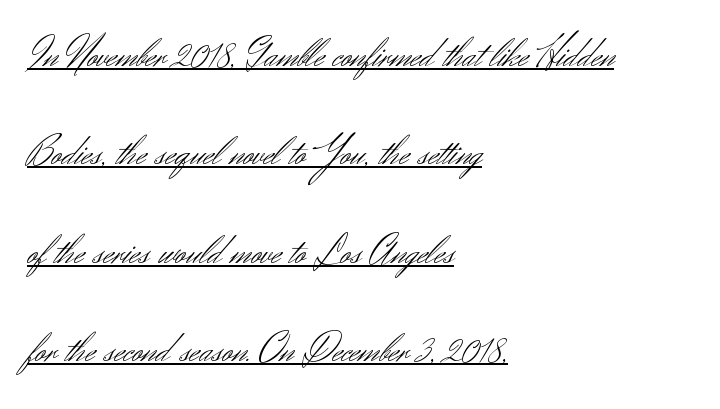
A baseline rule has been typeset under these characters. Which margin do the lines hug? The left one — the right edge is uneven. The letters sit at their default tracking, neither squeezed nor spread. This sample uses a sans-serif face.
